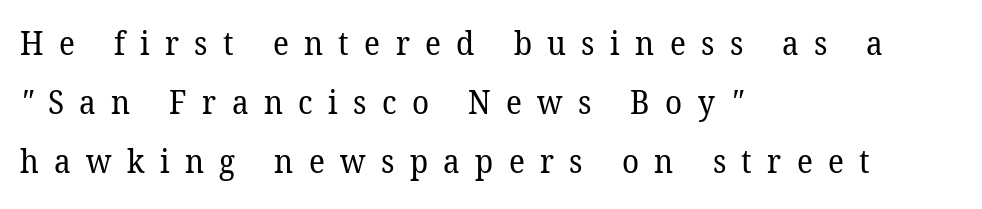
{"serif": "yes", "bold": "no", "weight": "regular", "width": "normal", "stroke_contrast": "low", "x_height": "medium", "monospaced": "no", "underline": "no", "align": "left", "line_spacing_ratio": 1.84, "letter_spacing": "wide", "letter_spacing_em": 0.48, "glyph_px": 32}
